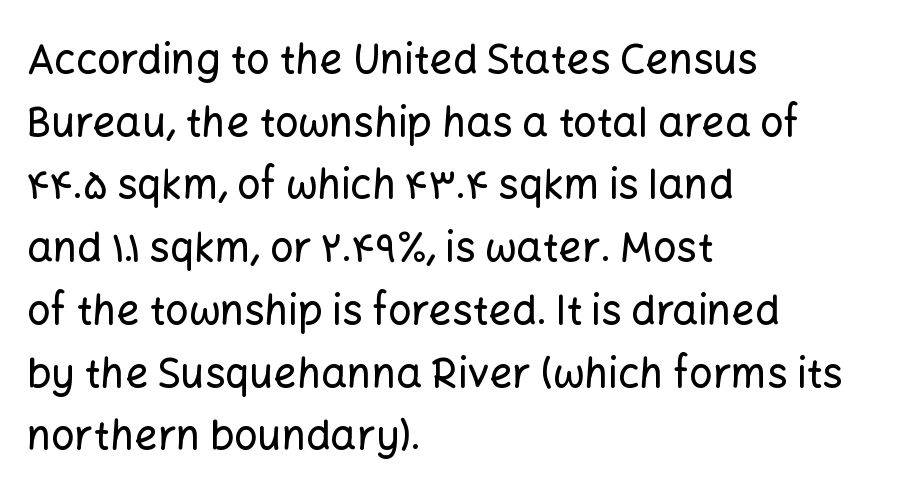
Is the block centered? No — it sits flush against the left margin. A typesetter would call this proportional, since set widths differ per character. This rendering leaves character spacing at its baseline value. Has an underline been added? It has not. Note: no serifs on the glyphs. Is there much room between lines? A standard amount, neither cramped nor airy.
